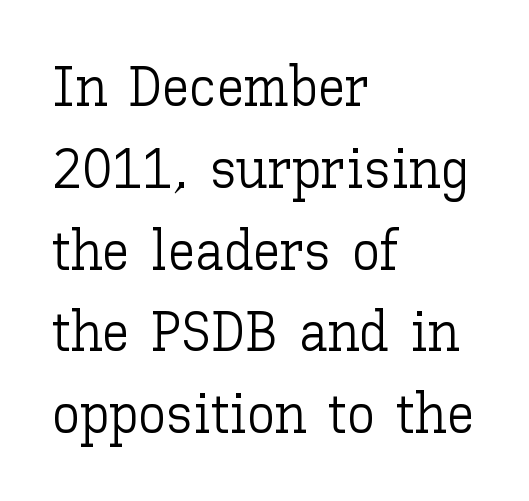
Q: Is the text bold? A: No.
Q: Is the text italic (slanted)? A: No, it is upright.
Q: Is the text underlined? A: No.
Q: How is the paragraph aligned? A: Left-aligned.
Q: Is the spacing between letters normal or unusually wide? A: Normal.
Q: Is the spacing between lines tight, normal or loose? A: Normal.
Q: Width (condensed, normal, or wide)? A: Normal.
Q: Stroke contrast? A: Low.
Q: x-height? A: Medium.
Q: Monospaced? A: No.
